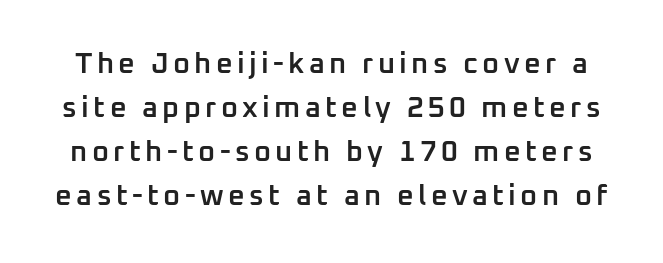
Nope, no serifs anywhere on these letters. The specimen omits any rule beneath the text block's lines. Emphasis by weight is partial: semibold. The passage shown is typed in a proportional face where columns would drift.
